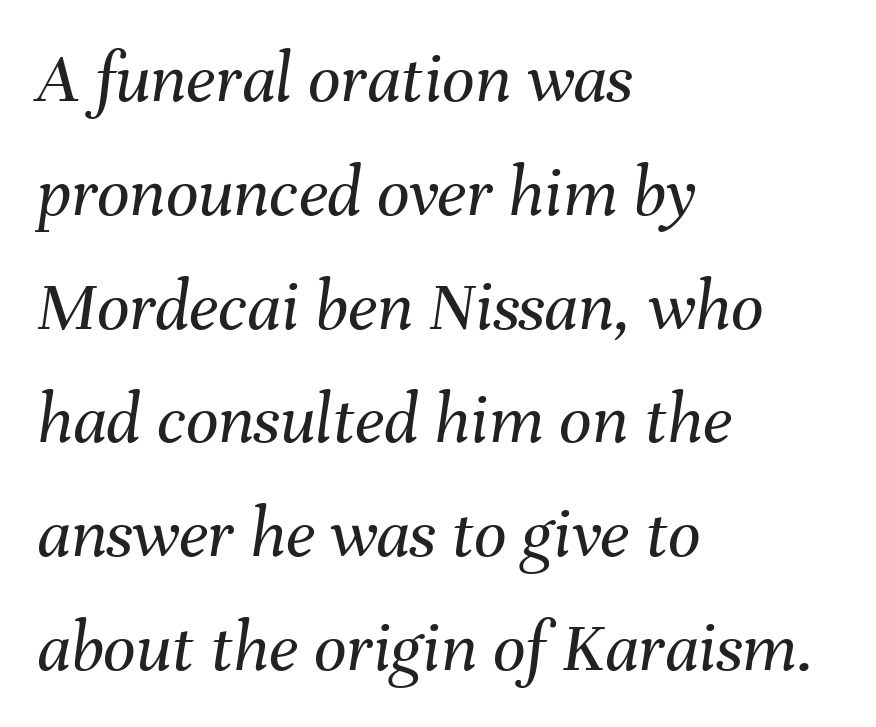
Rule under the text: the space is simply empty. The strokes carry an ordinary text weight at most. Character widths vary here, with narrow letters taking less room than wide ones. This sample uses an oblique cut, with every glyph tilted off the vertical. Tracking here is standard; glyphs follow each other at the usual distance.
